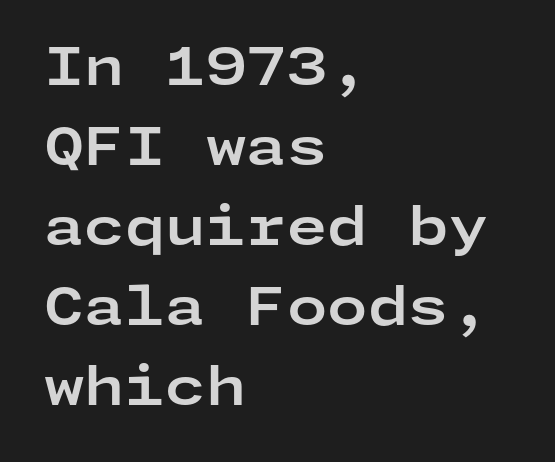
The gap between lines stays unmarked. Caption: multi-line text, flush left, ragged right. Are there feet on the stems? There aren't — it's a sans. Students, observe: this is what conventionally led text looks like. Between one letter and the next there's only the usual sliver of space. Ascenders rise straight up at ninety degrees.
